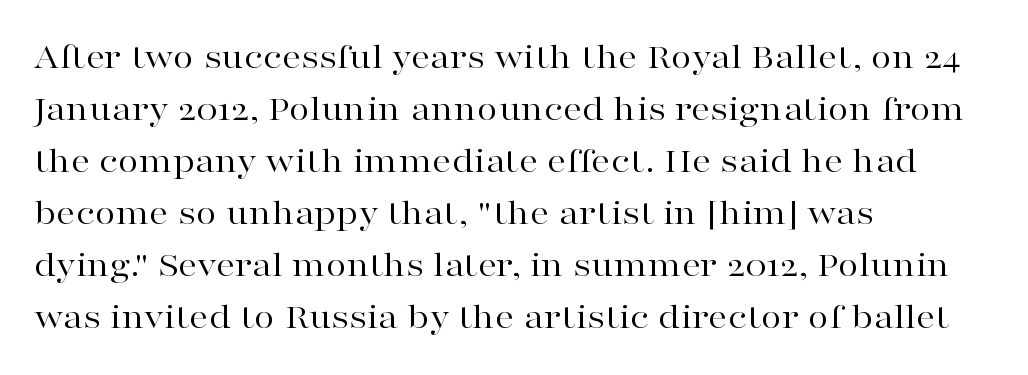
Horizontal alignment here is leftward, the default for most running prose. Every stem runs plumb, perpendicular to the baseline. Proportional: the letters do not fall into vertical columns. The type family on display is of the serif kind.
